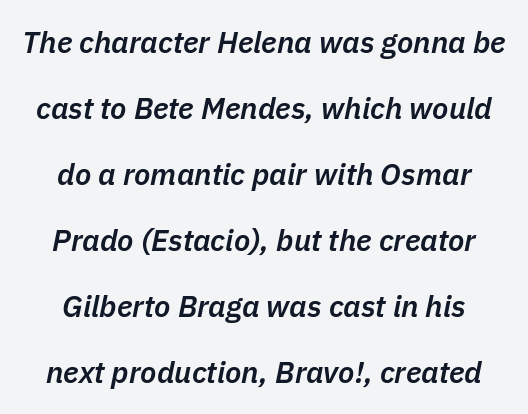
{"italic": "yes", "lean": "right", "slant_degrees": 11, "bold": "semi", "weight": "semibold", "width": "normal", "stroke_contrast": "low", "x_height": "medium", "monospaced": "no", "underline": "no", "line_spacing": "loose", "line_spacing_ratio": 2.2, "letter_spacing": "normal", "letter_spacing_em": 0.0, "glyph_px": 30}
